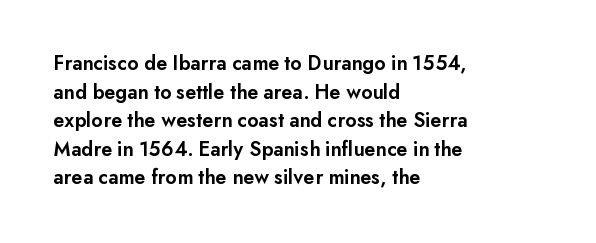
{"italic": "no", "bold": "semi", "underline": "no", "align": "left", "line_spacing": "normal", "line_spacing_ratio": 1.36, "letter_spacing": "normal", "letter_spacing_em": 0.0, "glyph_px": 21}
